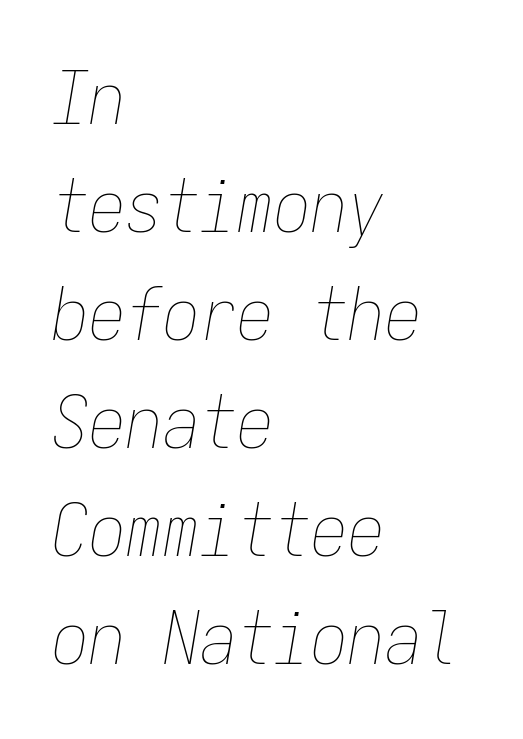
You can tell it's italic because the verticals aren't actually vertical. The letters march in equal steps, a hallmark of fixed-pitch type. One-word summary of the alignment: left. Counters stay open thanks to moderate or lighter strokes. Honestly, there is no underline to notice here at all. Leading: standard.
